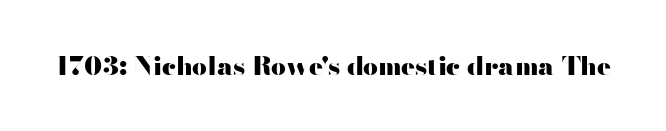
Only glyphs here, with clear space below each row. Rendered with straight, roman letterforms. The glyphs have the mass of a bold cut. Observe the ordinary spacing: letters are neighbours, not strangers.
